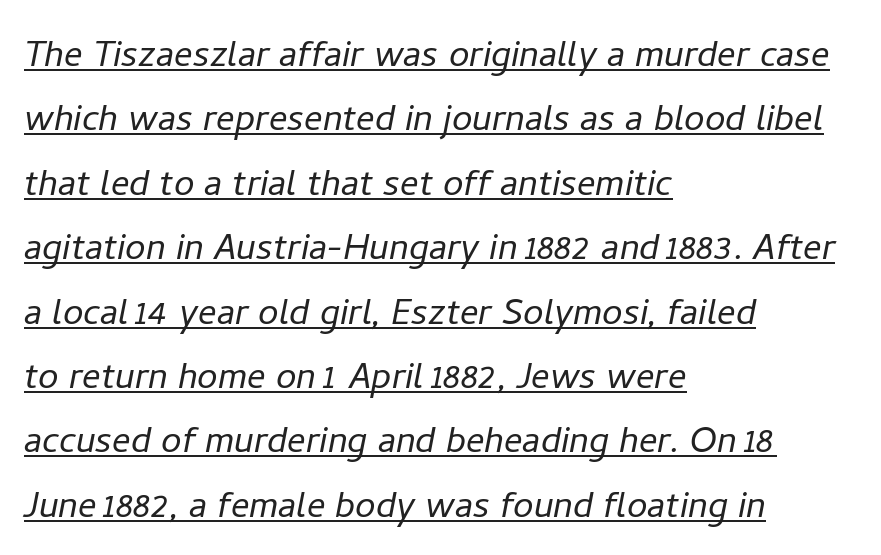
The image shows 46 px light type, italic (leaning right); set left-aligned, normal line spacing (1.4x), normal letter spacing, underlined; low stroke contrast and a medium x-height.
